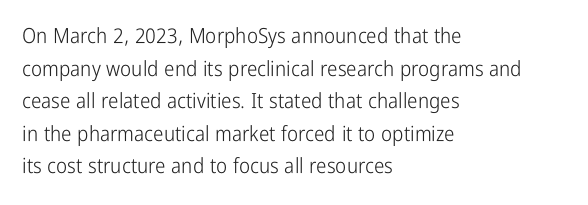
The axis of the letterforms is exactly vertical. Here the glyphs are tracked normally, forming tight word shapes. Descenders hang freely into open space. Line beginnings align vertically; line endings do not. The rows are spaced the way most documents space them.
